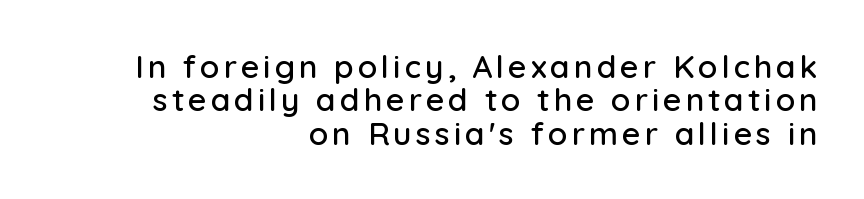
{"serif": "no", "italic": "no", "width": "normal", "stroke_contrast": "low", "x_height": "medium", "monospaced": "no", "underline": "no", "align": "right", "line_spacing": "tight", "line_spacing_ratio": 1.04, "glyph_px": 32}
